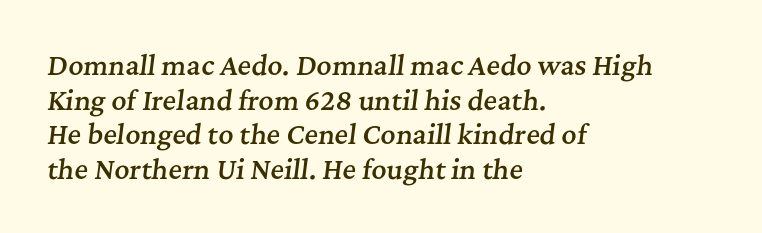
{"italic": "yes", "lean": "right", "slant_degrees": 7, "bold": "semi", "underline": "no", "align": "left", "line_spacing": "normal", "line_spacing_ratio": 1.33, "letter_spacing": "normal", "letter_spacing_em": 0.0, "glyph_px": 26}
